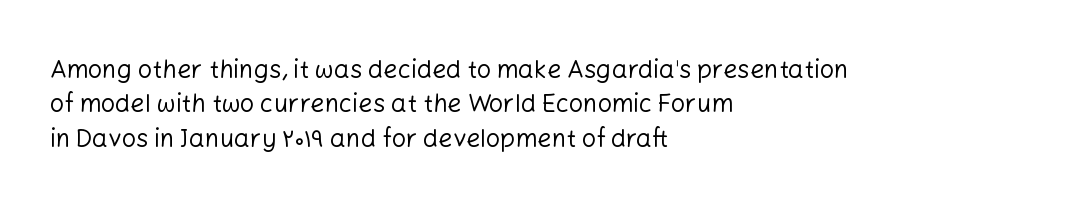
Spacing between characters is what you'd get straight out of the box. The passage shown is not underscored anywhere. The lines in this sample share a left origin and differ only in where they stop. The lines sit at an ordinary, default distance from one another. Is the type heavy? It reads as light-to-regular instead.
